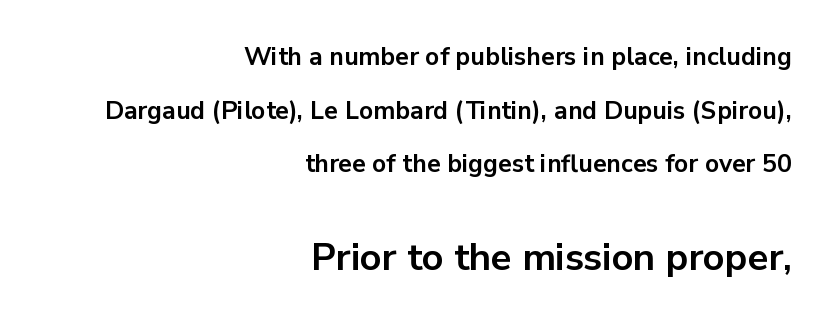
Q: Is the text bold? A: Yes.
Q: Is the text italic (slanted)? A: No, it is upright.
Q: Is the typeface a serif or a sans-serif typeface? A: Sans-serif.
Q: Is the text underlined? A: No.
Q: How is the paragraph aligned? A: Right-aligned.
Q: Is the spacing between letters normal or unusually wide? A: Normal.
Q: Is the spacing between lines tight, normal or loose? A: Loose.
Q: Which block of text is set in a larger size, the first (top) or the second (bottom)? A: The second (bottom) one.
Q: Width (condensed, normal, or wide)? A: Normal.
Q: Stroke contrast? A: Low.
Q: x-height? A: Medium.
Q: Monospaced? A: No.
